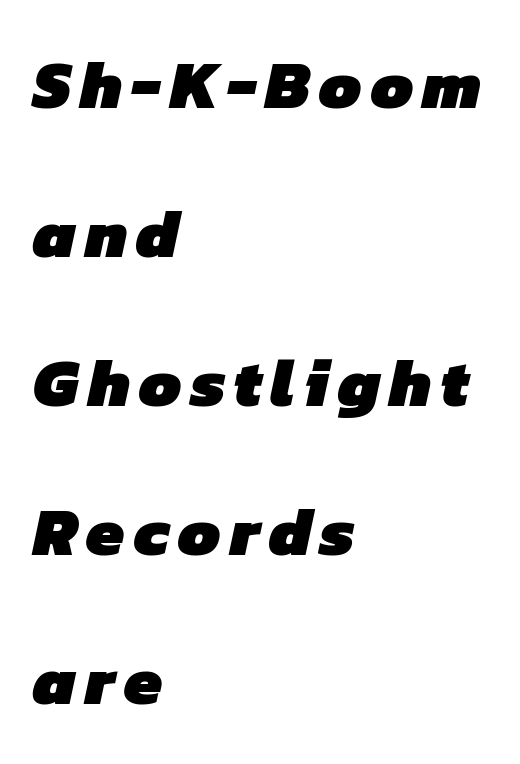
Q: Is the text bold? A: Yes.
Q: Is the typeface a serif or a sans-serif typeface? A: Sans-serif.
Q: Is the text underlined? A: No.
Q: How is the paragraph aligned? A: Left-aligned.
Q: Is the spacing between lines tight, normal or loose? A: Loose.
Q: Width (condensed, normal, or wide)? A: Normal.
Q: Stroke contrast? A: Low.
Q: x-height? A: Medium.
Q: Monospaced? A: No.
